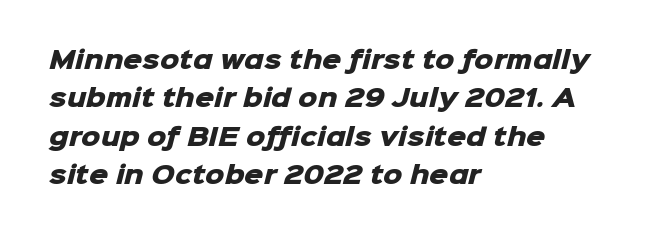
Q: Is the text bold? A: Yes.
Q: Is the text underlined? A: No.
Q: How is the paragraph aligned? A: Left-aligned.
Q: Is the spacing between letters normal or unusually wide? A: Normal.
Q: Is the spacing between lines tight, normal or loose? A: Normal.
